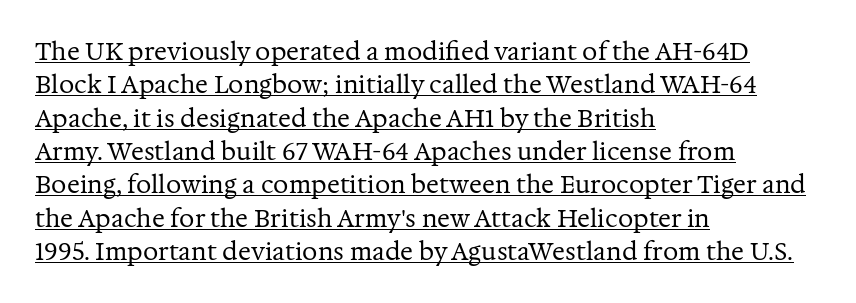
Q: Is the text bold? A: No.
Q: Is the text italic (slanted)? A: No, it is upright.
Q: Is the text underlined? A: Yes.
Q: How is the paragraph aligned? A: Left-aligned.
Q: Is the spacing between letters normal or unusually wide? A: Normal.
Q: Is the spacing between lines tight, normal or loose? A: Normal.
